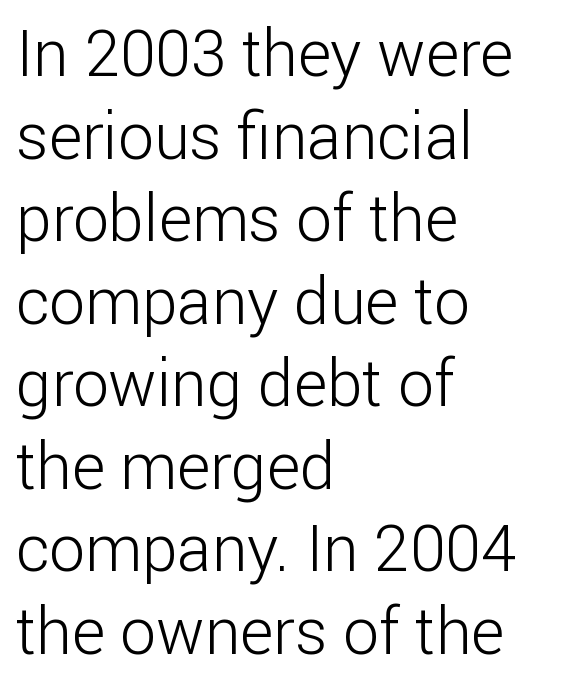
The image shows 64 px light sans-serif type, upright; set left-aligned, normal line spacing (1.29x), normal letter spacing, not underlined; low stroke contrast and a medium x-height.
